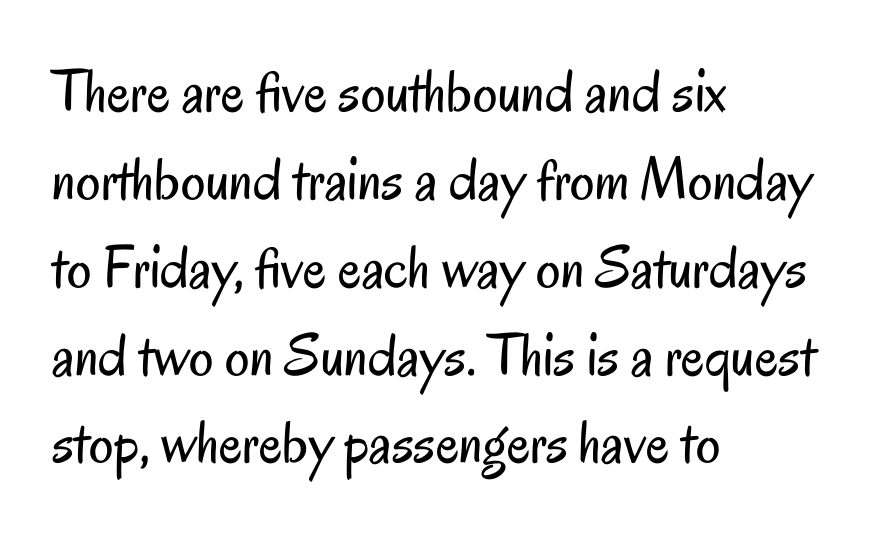
{"serif": "no", "italic": "no", "bold": "no", "weight": "regular", "width": "condensed", "stroke_contrast": "low", "x_height": "small", "monospaced": "no", "underline": "no", "align": "left", "line_spacing": "normal", "line_spacing_ratio": 1.44, "letter_spacing": "normal", "letter_spacing_em": 0.0, "glyph_px": 61}
